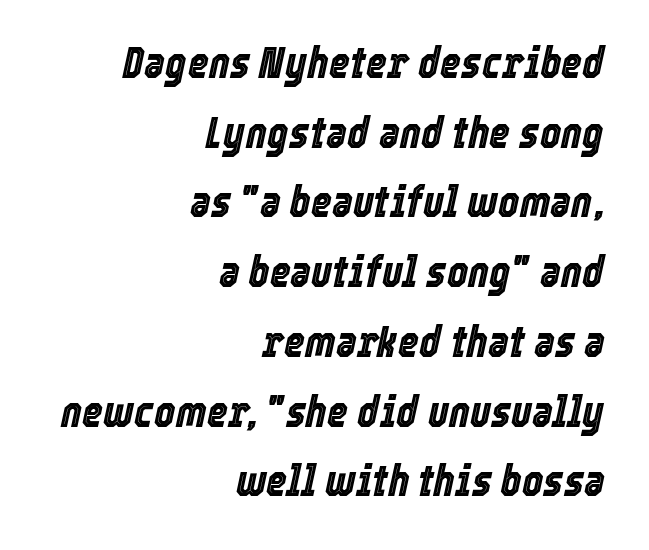
Q: Is the text italic (slanted)? A: Yes, it leans right by about 12 degrees.
Q: Is the text underlined? A: No.
Q: How is the paragraph aligned? A: Right-aligned.
Q: Is the spacing between letters normal or unusually wide? A: Normal.
Q: Is the spacing between lines tight, normal or loose? A: Normal.
Q: Width (condensed, normal, or wide)? A: Condensed.
Q: x-height? A: Medium.
Q: Monospaced? A: No.
